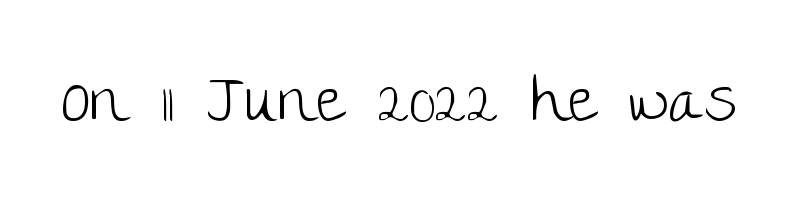
{"serif": "no", "italic": "no", "bold": "no", "weight": "light", "width": "normal", "stroke_contrast": "low", "x_height": "large", "monospaced": "no", "underline": "no", "letter_spacing": "normal", "letter_spacing_em": 0.0, "glyph_px": 64}
